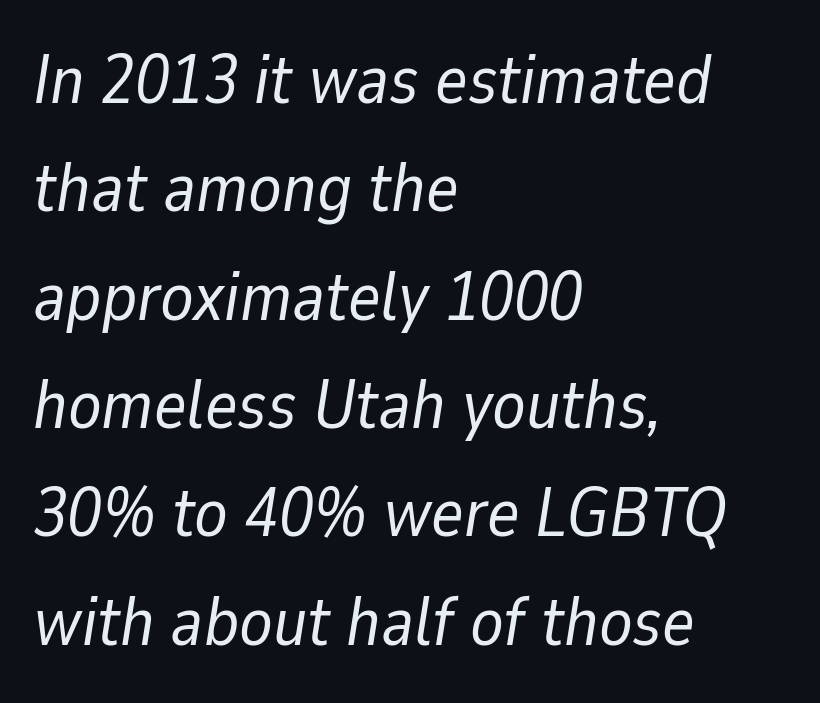
Q: Is the text bold? A: No.
Q: Is the text italic (slanted)? A: Yes, it leans right by about 9 degrees.
Q: Is the text underlined? A: No.
Q: How is the paragraph aligned? A: Left-aligned.
Q: Is the spacing between letters normal or unusually wide? A: Normal.
Q: Is the spacing between lines tight, normal or loose? A: Normal.
Q: Width (condensed, normal, or wide)? A: Normal.
Q: Stroke contrast? A: Low.
Q: x-height? A: Medium.
Q: Monospaced? A: No.
